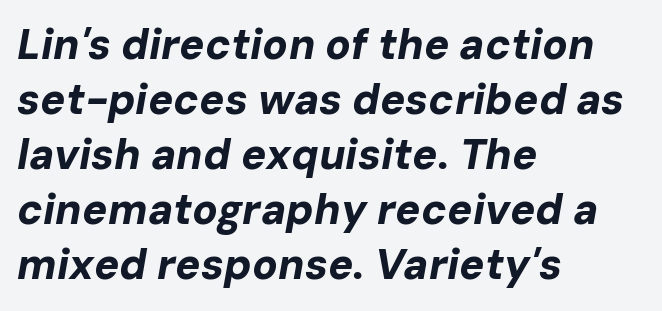
The image shows 42 px bold type, italic (leaning right); set left-aligned, normal line spacing (1.31x), normal letter spacing, not underlined; low stroke contrast and a medium x-height.
